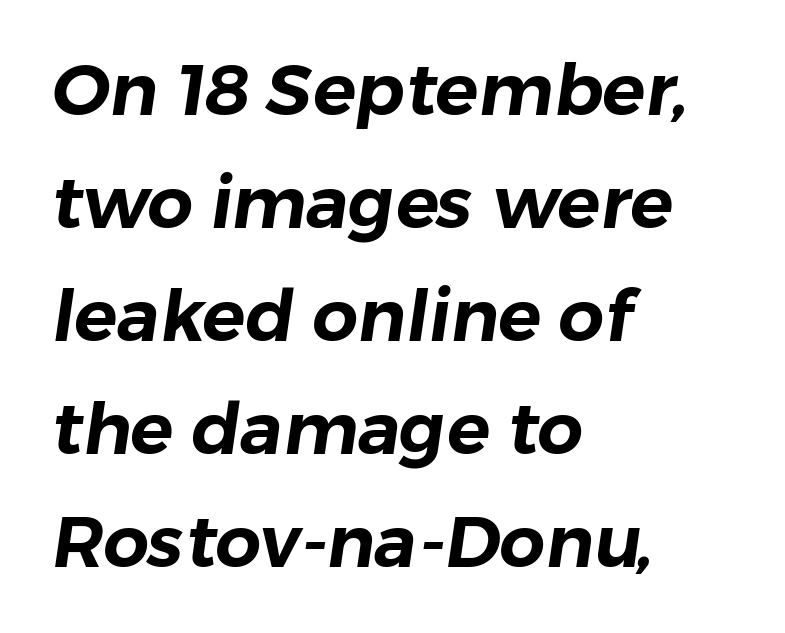
{"serif": "no", "width": "normal", "stroke_contrast": "low", "x_height": "medium", "monospaced": "no", "underline": "no", "align": "left", "line_spacing": "normal", "line_spacing_ratio": 1.57, "letter_spacing": "normal", "letter_spacing_em": 0.0, "glyph_px": 72}
